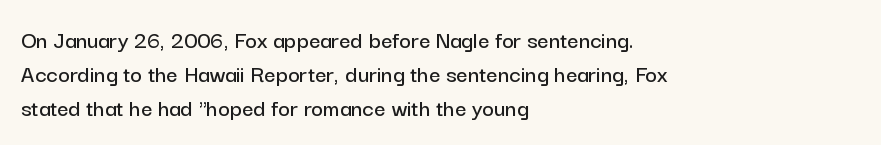
{"italic": "no", "underline": "no", "align": "left", "line_spacing": "normal", "line_spacing_ratio": 1.36, "letter_spacing": "normal", "letter_spacing_em": 0.0, "glyph_px": 25}
